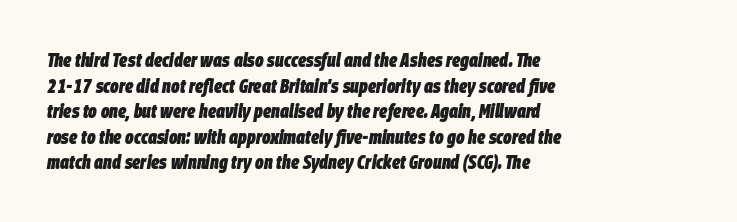
{"italic": "yes", "lean": "right", "slant_degrees": 9, "bold": "yes", "underline": "no", "align": "left", "line_spacing": "normal", "line_spacing_ratio": 1.28, "letter_spacing": "normal", "letter_spacing_em": 0.0, "glyph_px": 20}
